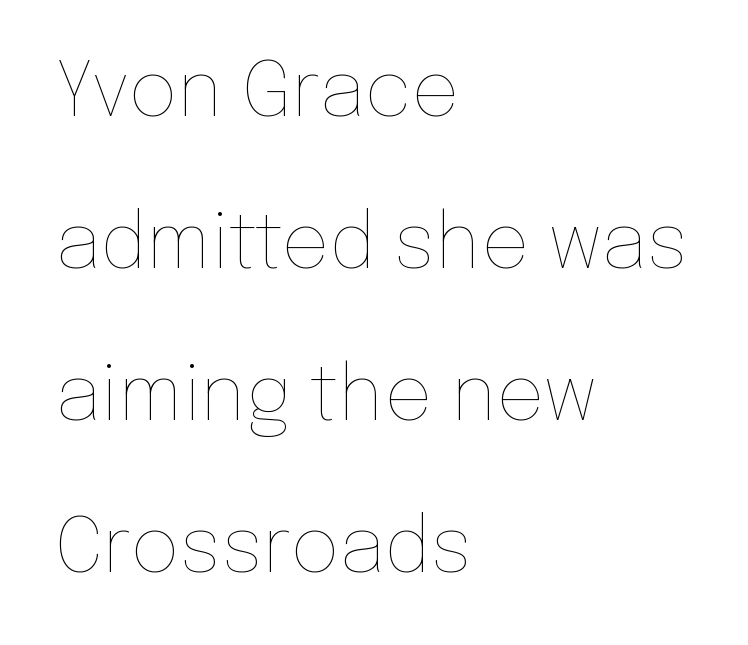
The image shows 76 px thin type, upright; set left-aligned, loose line spacing (2.0x), normal letter spacing, not underlined; low stroke contrast and a medium x-height.
